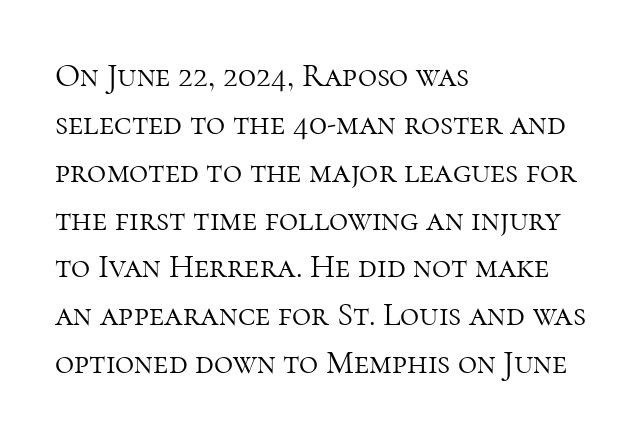
The image shows 33 px light serif type, upright; set left-aligned, normal line spacing (1.45x), normal letter spacing, not underlined; high stroke contrast and a medium x-height.
